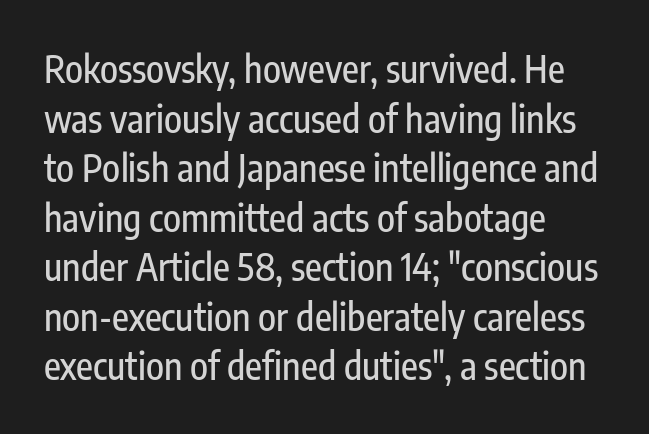
The image shows 37 px condensed sans-serif type, upright; set left-aligned, normal line spacing (1.34x), normal letter spacing, not underlined; low stroke contrast and a medium x-height.
